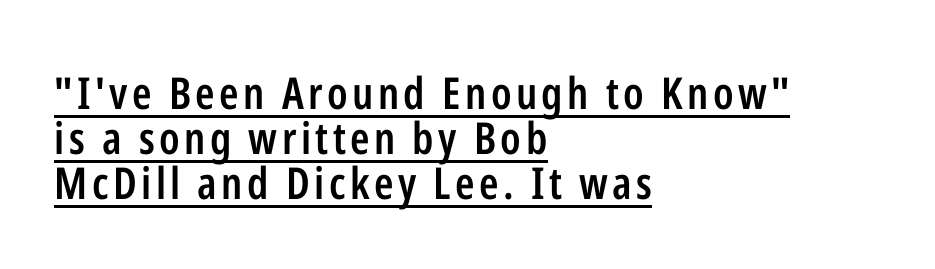
This rendering uses left alignment, leaving the right contour irregular. The typesetter has applied underlining to the passage shown. The rendering uses natural spacing where letterforms have individual widths. Is there any slant? The stems are plumb. These lines huddle together more closely than default settings would place them.
